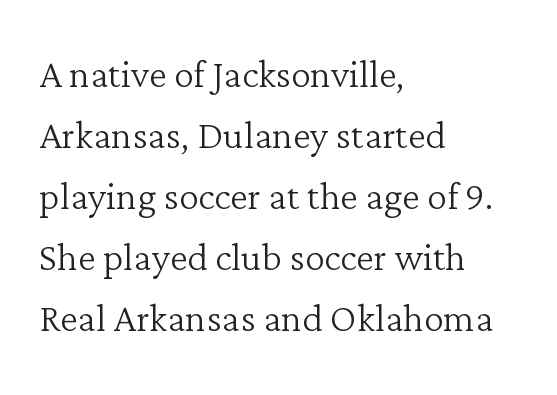
Q: Is the text bold? A: No.
Q: Is the text italic (slanted)? A: No, it is upright.
Q: Is the typeface a serif or a sans-serif typeface? A: Serif.
Q: Is the text underlined? A: No.
Q: How is the paragraph aligned? A: Left-aligned.
Q: Is the spacing between letters normal or unusually wide? A: Normal.
Q: Width (condensed, normal, or wide)? A: Normal.
Q: Stroke contrast? A: Low.
Q: x-height? A: Medium.
Q: Monospaced? A: No.
